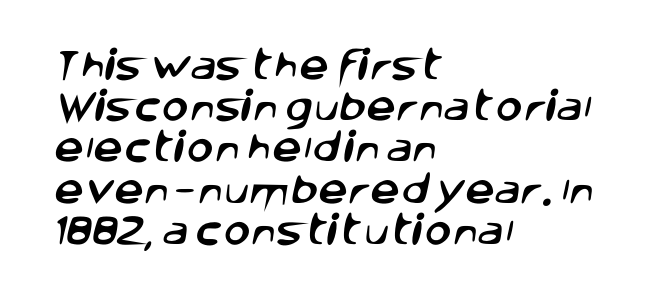
No feet cap the strokes, marking this as sans-serif type. The rows are spaced the way most documents space them. The letters advance in unequal steps, a hallmark of proportional type. The baseline area is clear.
